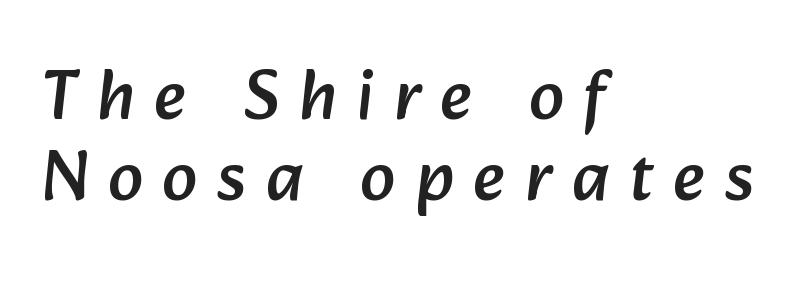
The image shows 70 px sans-serif type; set left-aligned, line spacing 1.16x, unusually wide letter spacing (+0.29 em), not underlined; low stroke contrast and a medium x-height.
